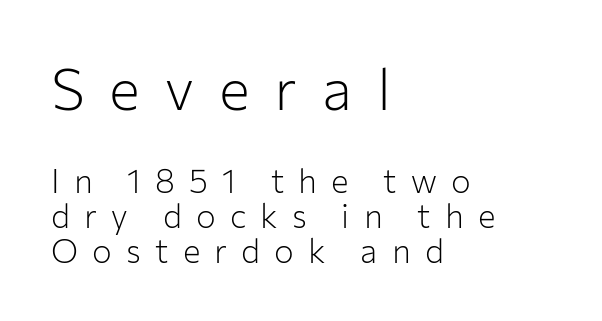
Q: Is the text bold? A: No.
Q: Is the text italic (slanted)? A: No, it is upright.
Q: Is the typeface a serif or a sans-serif typeface? A: Sans-serif.
Q: Is the text underlined? A: No.
Q: How is the paragraph aligned? A: Left-aligned.
Q: Is the spacing between letters normal or unusually wide? A: Unusually wide.
Q: Is the spacing between lines tight, normal or loose? A: Tight.
Q: Which block of text is set in a larger size, the first (top) or the second (bottom)? A: The first (top) one.
Q: Width (condensed, normal, or wide)? A: Normal.
Q: Stroke contrast? A: Low.
Q: x-height? A: Medium.
Q: Monospaced? A: No.
